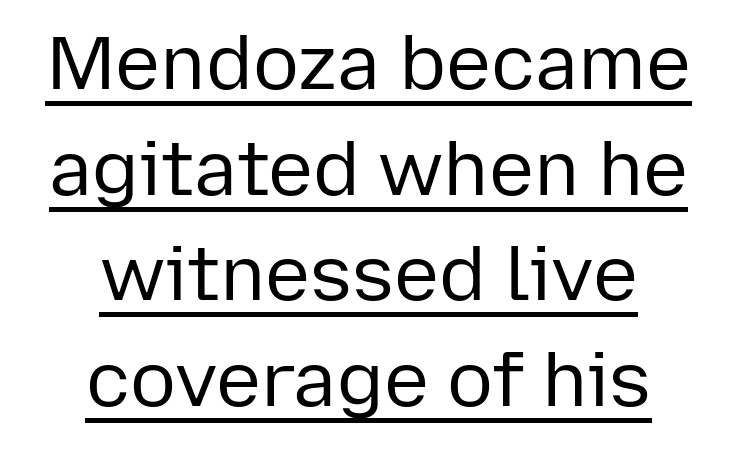
Q: Is the text bold? A: No.
Q: Is the text italic (slanted)? A: No, it is upright.
Q: Is the typeface a serif or a sans-serif typeface? A: Sans-serif.
Q: Is the text underlined? A: Yes.
Q: How is the paragraph aligned? A: Centered.
Q: Is the spacing between letters normal or unusually wide? A: Normal.
Q: Is the spacing between lines tight, normal or loose? A: Normal.
Q: Width (condensed, normal, or wide)? A: Normal.
Q: Stroke contrast? A: Low.
Q: x-height? A: Medium.
Q: Monospaced? A: No.
